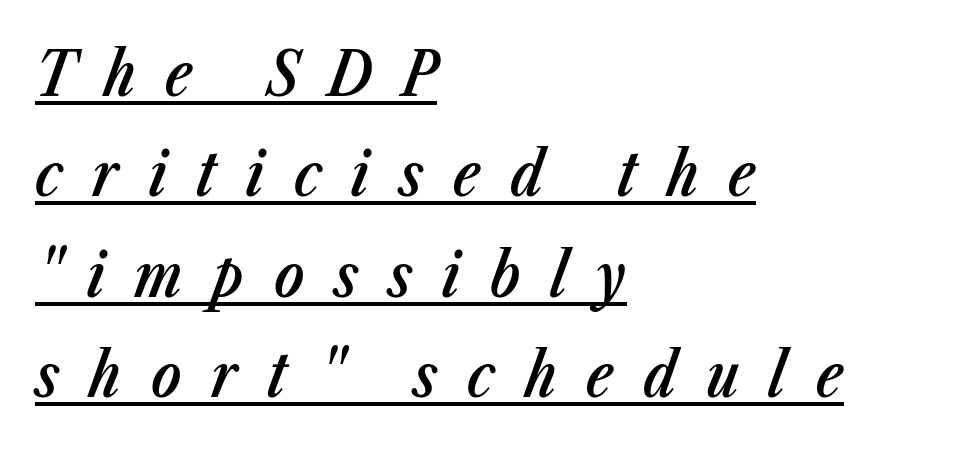
The image shows 62 px semibold, condensed type, italic (leaning right); set left-aligned, normal line spacing (1.62x), unusually wide letter spacing (+0.48 em), underlined; low stroke contrast and a medium x-height.
